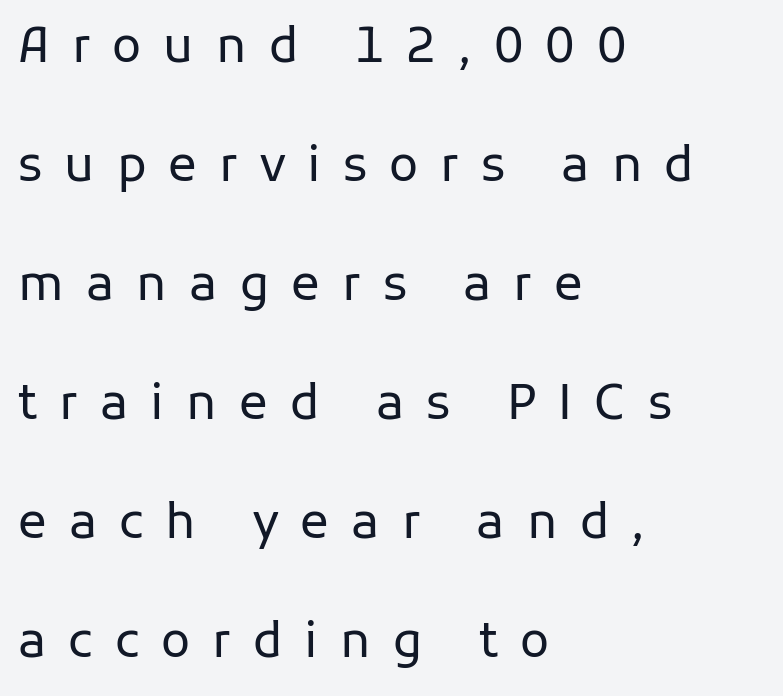
The image shows 48 px regular-weight sans-serif type, upright; set left-aligned, loose line spacing (2.48x), unusually wide letter spacing (+0.46 em), not underlined; low stroke contrast and a medium x-height.
